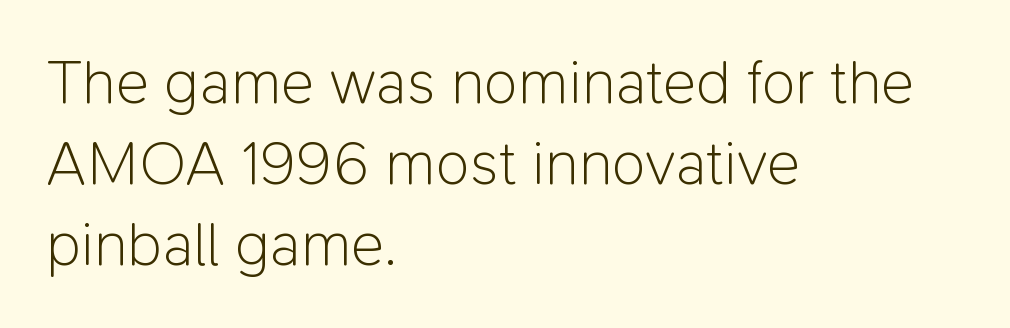
Beneath every word, the page is bare. These lines are rendered in a variable-pitch font. In terms of posture, this sample is upright. The letters sit at their default tracking, neither squeezed nor spread. Weight: in the light-to-regular range. Casual observation: everything's shoved over to the left.
